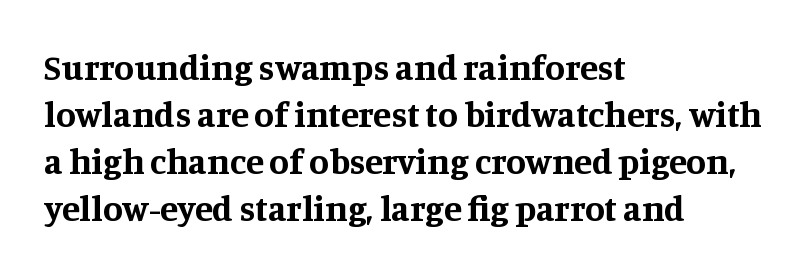
The foot of each line stays bare and open. Heavy, bold letterforms. Typographically, this falls in the serif category. Is the block centered? No — it sits flush against the left margin. Here the glyphs are tracked normally, forming tight word shapes. The lettering stays uniformly vertical, giving the passage a roman look.
